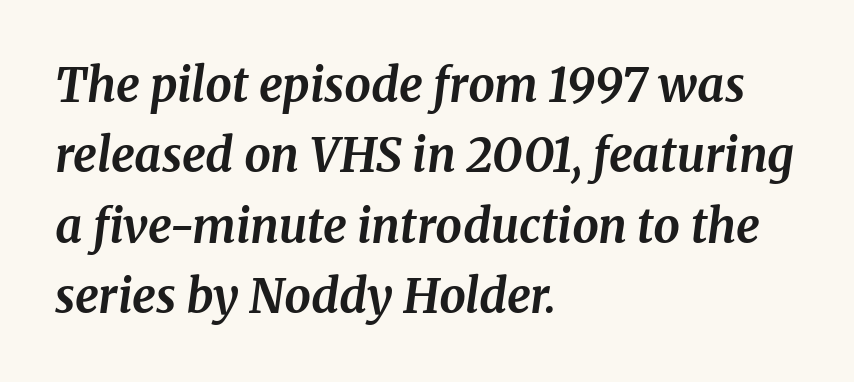
This sample is left-justified, so line endings fall wherever the words run out. Is this a fixed-width face? No — the glyphs have proportional, varying widths. Serifs: yes, visible at the terminals of the letterforms. The passage shown has conventional tracking throughout.
